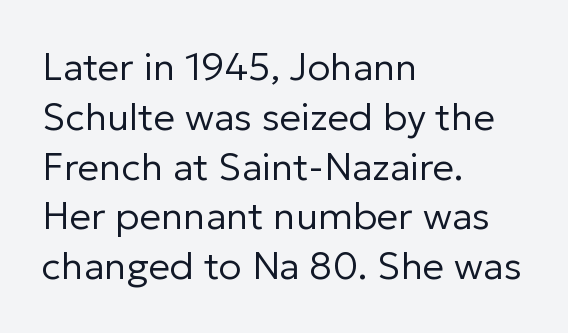
Q: Is the text bold? A: No.
Q: Is the text italic (slanted)? A: No, it is upright.
Q: Is the typeface a serif or a sans-serif typeface? A: Sans-serif.
Q: Is the text underlined? A: No.
Q: How is the paragraph aligned? A: Left-aligned.
Q: Is the spacing between letters normal or unusually wide? A: Normal.
Q: Is the spacing between lines tight, normal or loose? A: Normal.
Q: Width (condensed, normal, or wide)? A: Normal.
Q: Stroke contrast? A: Low.
Q: x-height? A: Medium.
Q: Monospaced? A: No.
